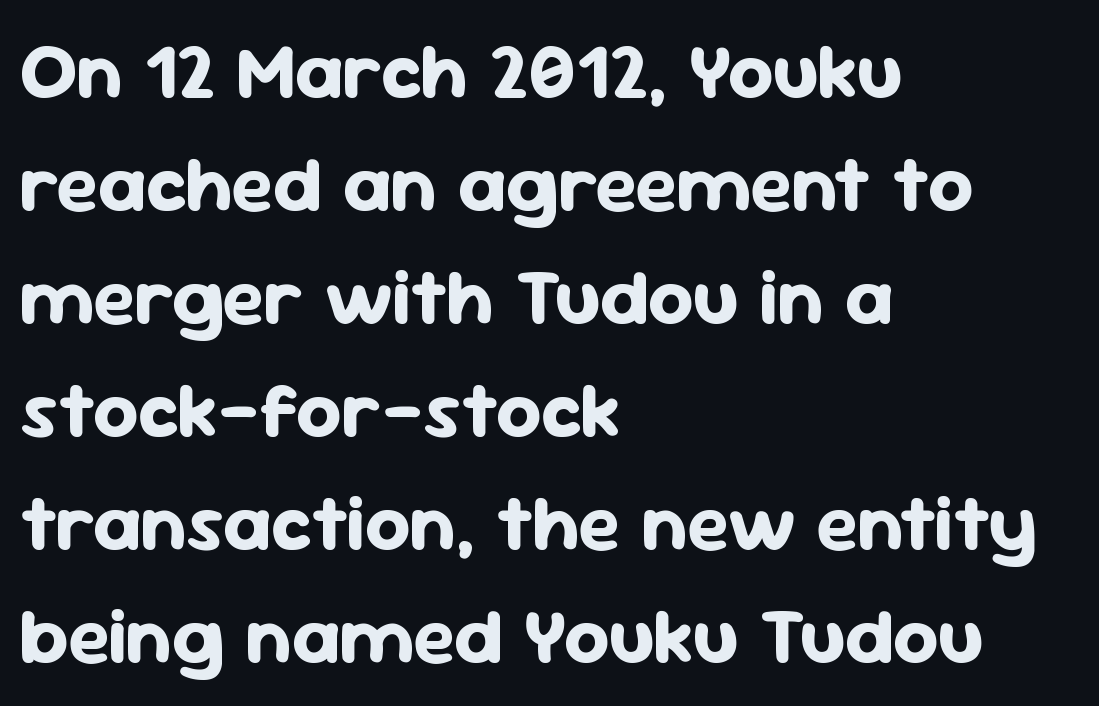
{"serif": "no", "italic": "no", "bold": "yes", "weight": "bold", "width": "normal", "stroke_contrast": "low", "x_height": "medium", "monospaced": "no", "underline": "no", "align": "left", "line_spacing": "normal", "line_spacing_ratio": 1.43, "letter_spacing": "normal", "letter_spacing_em": 0.0, "glyph_px": 79}
